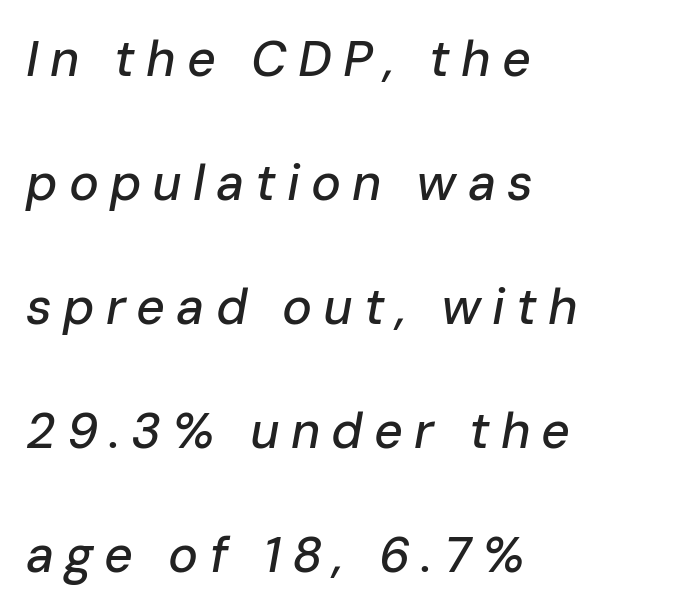
The image shows 50 px text type, italic (leaning right); set left-aligned, loose line spacing (2.48x), unusually wide letter spacing (+0.22 em), not underlined; low stroke contrast and a medium x-height.
